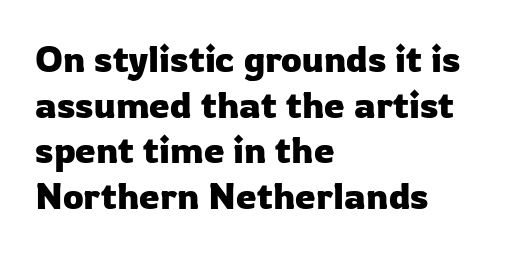
The image shows 37 px sans-serif type, upright; set left-aligned, line spacing 1.23x, normal letter spacing, not underlined; low stroke contrast and a medium x-height.
